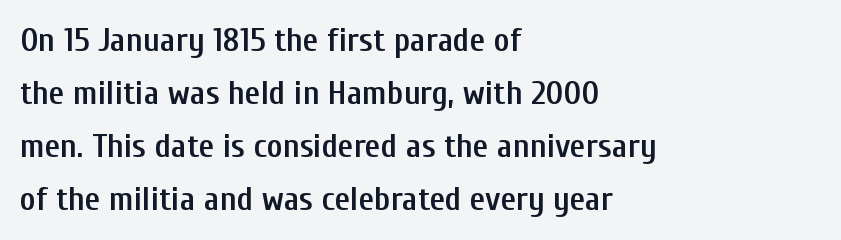
Q: Is the text bold? A: Semi-bold.
Q: Is the text italic (slanted)? A: No, it is upright.
Q: Is the typeface a serif or a sans-serif typeface? A: Sans-serif.
Q: Is the text underlined? A: No.
Q: How is the paragraph aligned? A: Left-aligned.
Q: Is the spacing between letters normal or unusually wide? A: Normal.
Q: Is the spacing between lines tight, normal or loose? A: Normal.
Q: Width (condensed, normal, or wide)? A: Condensed.
Q: Stroke contrast? A: Low.
Q: x-height? A: Medium.
Q: Monospaced? A: No.
